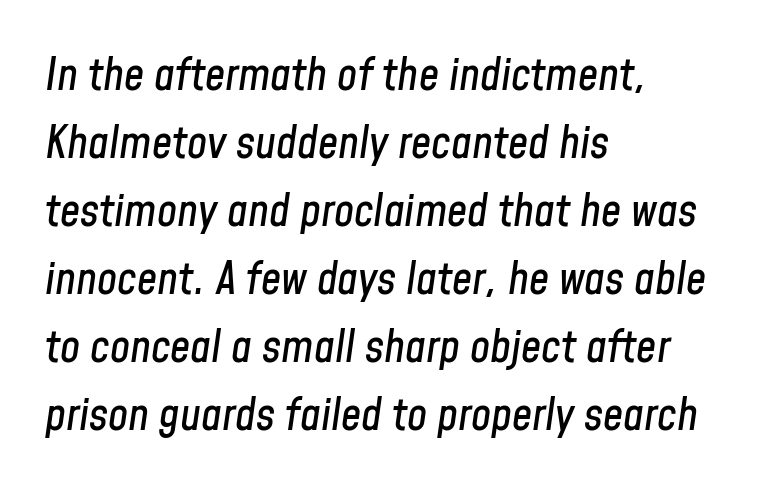
{"italic": "yes", "lean": "right", "slant_degrees": 8, "width": "condensed", "stroke_contrast": "low", "x_height": "medium", "monospaced": "no", "underline": "no", "align": "left", "line_spacing": "normal", "line_spacing_ratio": 1.51, "letter_spacing": "normal", "letter_spacing_em": 0.0, "glyph_px": 45}
